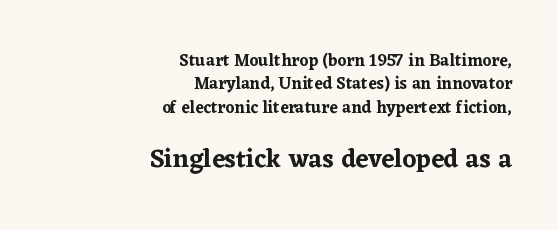
Q: Is the text italic (slanted)? A: No, it is upright.
Q: Is the text underlined? A: No.
Q: How is the paragraph aligned? A: Right-aligned.
Q: Is the spacing between letters normal or unusually wide? A: Normal.
Q: Is the spacing between lines tight, normal or loose? A: Normal.
Q: Which block of text is set in a larger size, the first (top) or the second (bottom)? A: The second (bottom) one.
